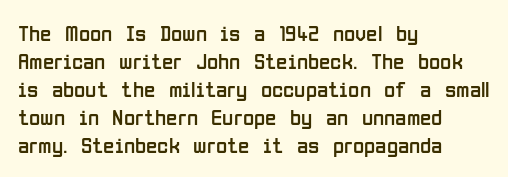
Every stem runs plumb, perpendicular to the baseline. Layout note: lines flush left. Decoration check: the copy has no underline. Short note: letters normally spaced.
